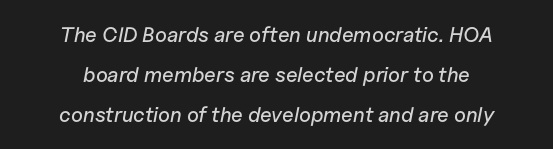
The image shows 21 px text type, italic (leaning right); set centered, loose line spacing (1.91x), normal letter spacing, not underlined.
